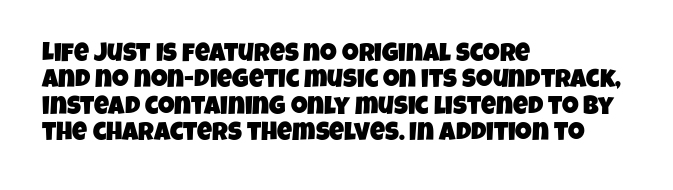
The image shows 26 px text type; set left-aligned, tight line spacing (1.01x), normal letter spacing, not underlined.
